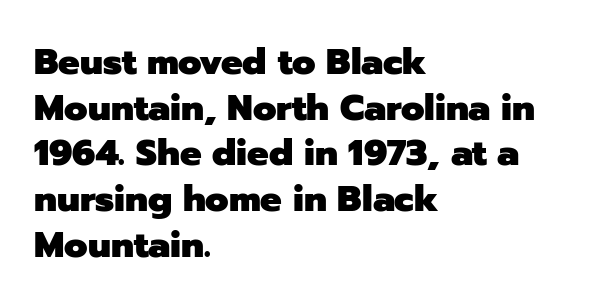
Q: Is the text bold? A: Yes.
Q: Is the text italic (slanted)? A: No, it is upright.
Q: Is the typeface a serif or a sans-serif typeface? A: Sans-serif.
Q: Is the text underlined? A: No.
Q: How is the paragraph aligned? A: Left-aligned.
Q: Is the spacing between letters normal or unusually wide? A: Normal.
Q: Is the spacing between lines tight, normal or loose? A: Normal.
Q: Width (condensed, normal, or wide)? A: Normal.
Q: Stroke contrast? A: Low.
Q: x-height? A: Medium.
Q: Monospaced? A: No.
